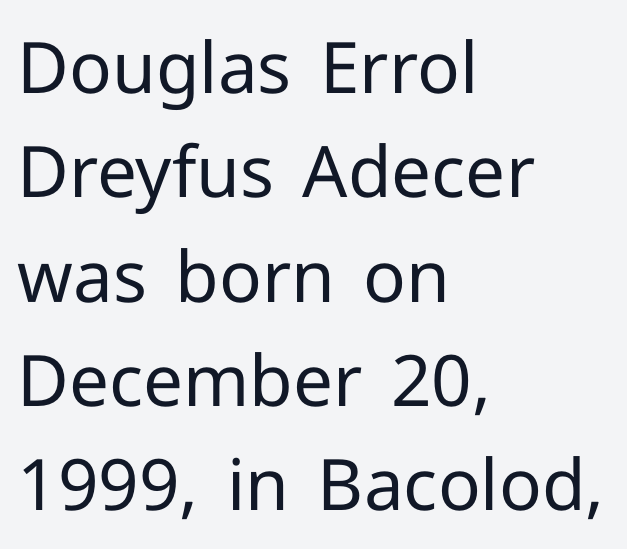
The typography opts for an upright posture over an oblique one. Note the varied advance widths — an 'i' is clearly narrower than an 'm'. In terms of leading, this rendering sits right in the middle. The area under the type is left untouched.
